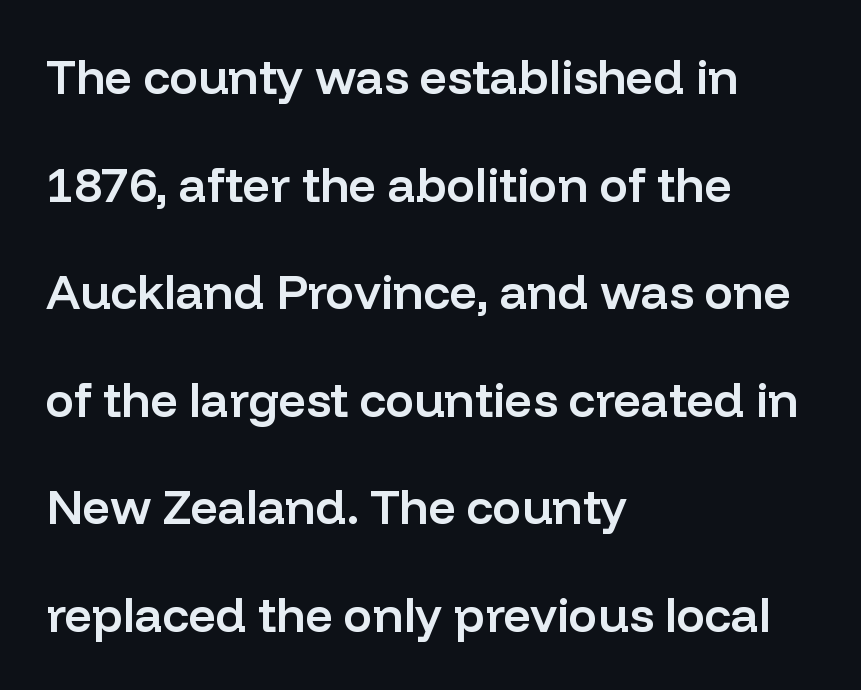
The image shows 48 px semibold sans-serif type, upright; set left-aligned, loose line spacing (2.24x), normal letter spacing, not underlined; low stroke contrast and a medium x-height.
